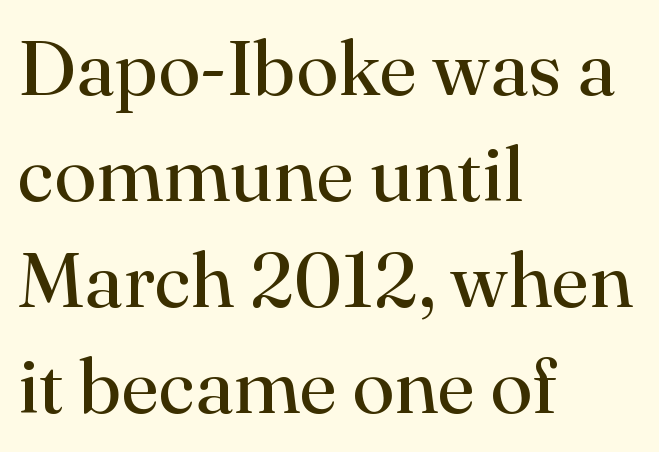
Short note: letters normally spaced. Each row of text sits above clean, open space. The lines in this sample share a left origin and differ only in where they stop. A normal amount of white space separates one row of letters from the next.
